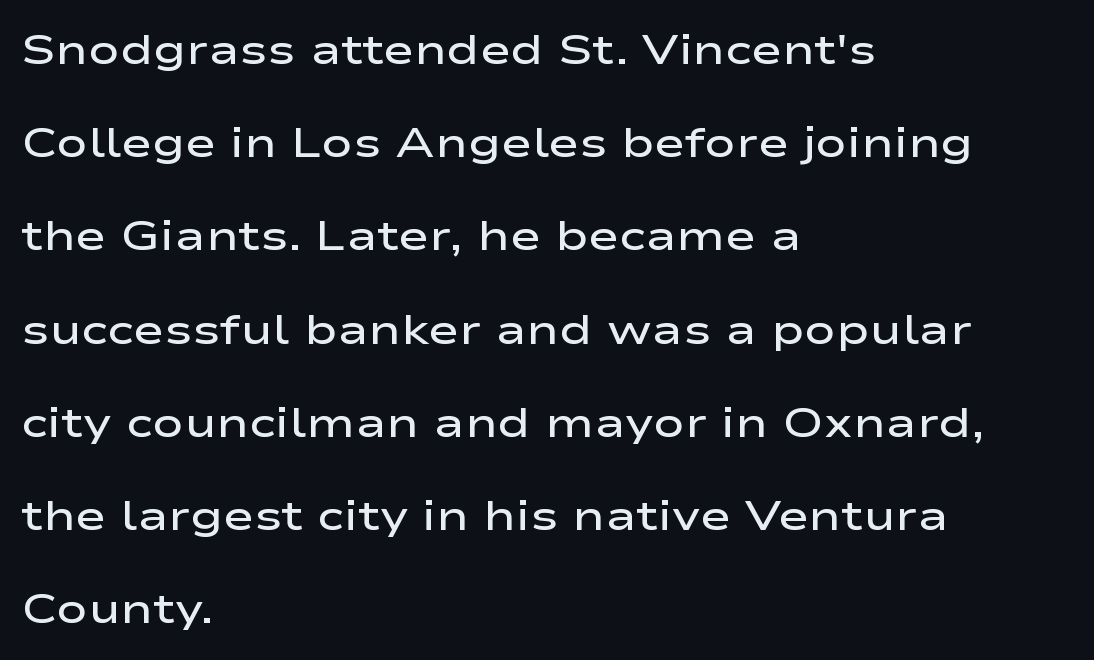
Q: Is the text bold? A: Semi-bold.
Q: Is the text italic (slanted)? A: No, it is upright.
Q: Is the typeface a serif or a sans-serif typeface? A: Sans-serif.
Q: Is the text underlined? A: No.
Q: How is the paragraph aligned? A: Left-aligned.
Q: Is the spacing between letters normal or unusually wide? A: Normal.
Q: Is the spacing between lines tight, normal or loose? A: Loose.
Q: Width (condensed, normal, or wide)? A: Wide.
Q: Stroke contrast? A: Low.
Q: x-height? A: Medium.
Q: Monospaced? A: No.
